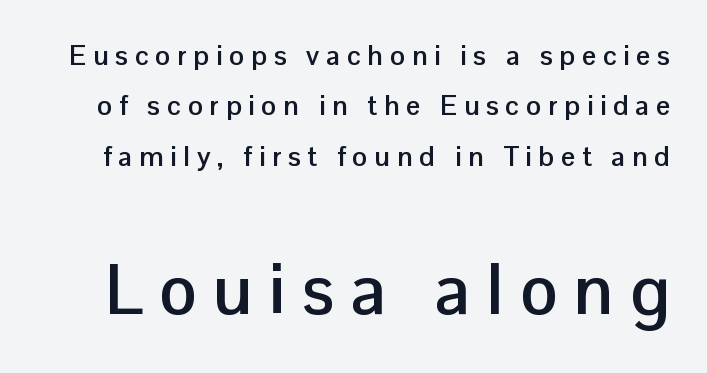
Q: Is the text bold? A: Yes.
Q: Is the text italic (slanted)? A: No, it is upright.
Q: Is the typeface a serif or a sans-serif typeface? A: Sans-serif.
Q: Is the text underlined? A: No.
Q: Is the spacing between letters normal or unusually wide? A: Unusually wide.
Q: Which block of text is set in a larger size, the first (top) or the second (bottom)? A: The second (bottom) one.
Q: Width (condensed, normal, or wide)? A: Normal.
Q: Stroke contrast? A: Low.
Q: x-height? A: Medium.
Q: Monospaced? A: No.
